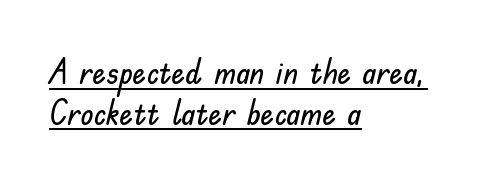
{"serif": "no", "width": "normal", "stroke_contrast": "low", "x_height": "small", "monospaced": "no", "underline": "yes", "align": "left", "line_spacing_ratio": 1.2, "letter_spacing": "normal", "letter_spacing_em": 0.0, "glyph_px": 34}
